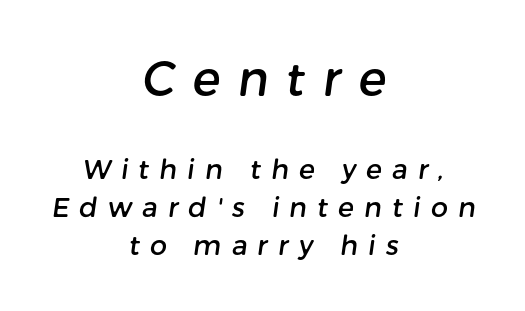
{"serif": "no", "width": "normal", "stroke_contrast": "low", "x_height": "medium", "monospaced": "no", "underline": "no", "align": "center", "line_spacing": "normal", "line_spacing_ratio": 1.4, "letter_spacing": "wide", "letter_spacing_em": 0.37, "larger_block": "first", "size_ratio": 1.74, "glyph_px": 47}
